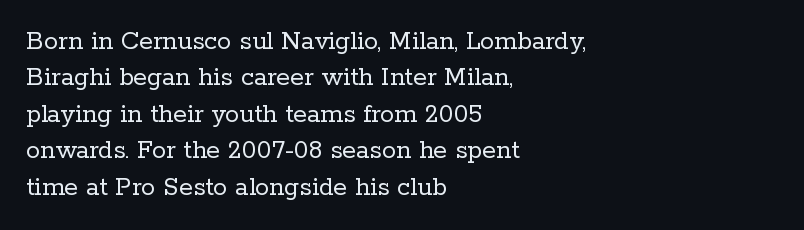
{"serif": "yes", "italic": "no", "bold": "no", "weight": "regular", "width": "normal", "stroke_contrast": "low", "x_height": "medium", "monospaced": "no", "underline": "no", "align": "left", "line_spacing": "normal", "line_spacing_ratio": 1.3, "letter_spacing": "normal", "letter_spacing_em": 0.0, "glyph_px": 28}
